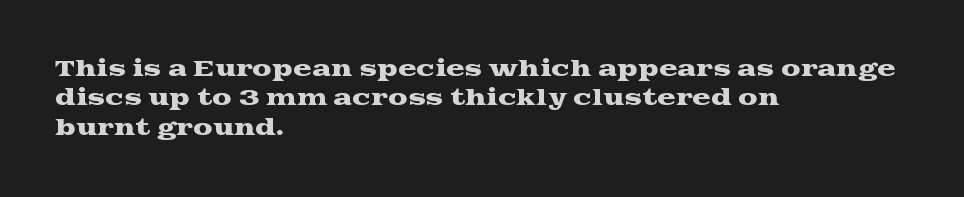
The image shows 22 px text type, upright; set left-aligned, normal line spacing (1.33x), normal letter spacing, not underlined.
